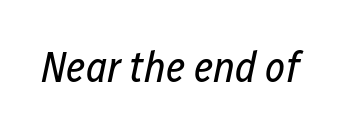
The image shows 43 px regular-weight, condensed type, italic (leaning right); set normal letter spacing, not underlined; low stroke contrast and a medium x-height.
